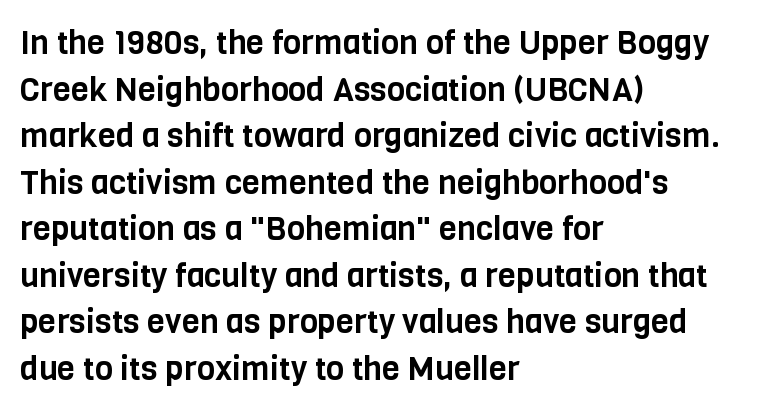
{"serif": "no", "italic": "no", "width": "condensed", "stroke_contrast": "low", "x_height": "large", "monospaced": "no", "underline": "no", "align": "left", "line_spacing": "normal", "line_spacing_ratio": 1.41, "letter_spacing": "normal", "letter_spacing_em": 0.0, "glyph_px": 33}
